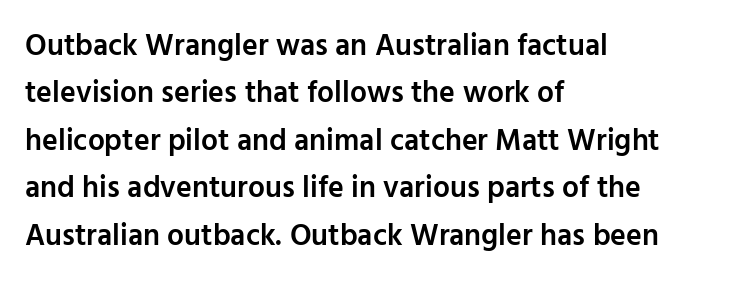
The typeface chosen for these lines omits serifs. Letters rest on an invisible, unmarked baseline. One-word summary of the alignment: left. A typesetter would call this proportional, since set widths differ per character.
